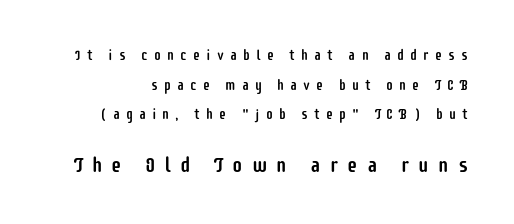
Q: Is the text italic (slanted)? A: No, it is upright.
Q: Is the text underlined? A: No.
Q: Is the spacing between letters normal or unusually wide? A: Unusually wide.
Q: Is the spacing between lines tight, normal or loose? A: Loose.
Q: Which block of text is set in a larger size, the first (top) or the second (bottom)? A: The second (bottom) one.
